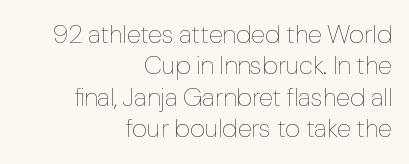
{"italic": "no", "bold": "no", "underline": "no", "align": "right", "line_spacing_ratio": 1.21, "letter_spacing": "normal", "letter_spacing_em": 0.0, "glyph_px": 26}
